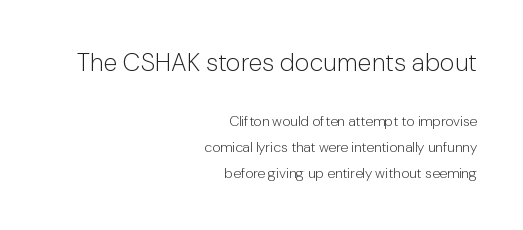
Q: Is the text bold? A: No.
Q: Is the text italic (slanted)? A: No, it is upright.
Q: Is the text underlined? A: No.
Q: How is the paragraph aligned? A: Right-aligned.
Q: Is the spacing between letters normal or unusually wide? A: Normal.
Q: Which block of text is set in a larger size, the first (top) or the second (bottom)? A: The first (top) one.
